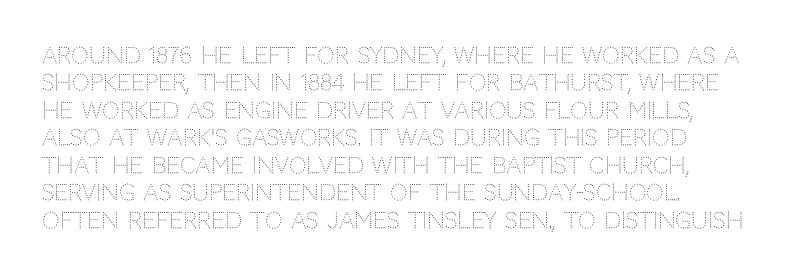
{"italic": "no", "bold": "no", "underline": "no", "align": "left", "line_spacing": "normal", "line_spacing_ratio": 1.25, "letter_spacing": "normal", "letter_spacing_em": 0.0, "glyph_px": 22}
